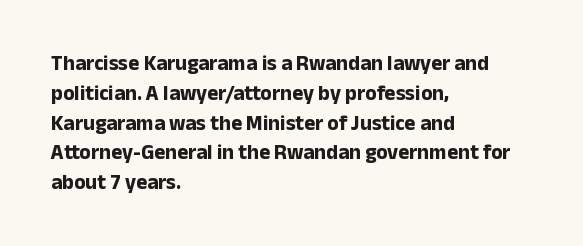
{"italic": "no", "bold": "yes", "underline": "no", "align": "left", "line_spacing": "normal", "line_spacing_ratio": 1.42, "letter_spacing": "normal", "letter_spacing_em": 0.0, "glyph_px": 21}
